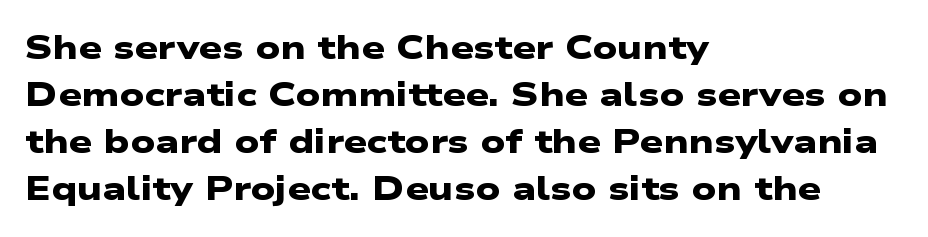
Q: Is the text bold? A: Yes.
Q: Is the typeface a serif or a sans-serif typeface? A: Sans-serif.
Q: Is the text underlined? A: No.
Q: How is the paragraph aligned? A: Left-aligned.
Q: Is the spacing between letters normal or unusually wide? A: Normal.
Q: Is the spacing between lines tight, normal or loose? A: Normal.
Q: Width (condensed, normal, or wide)? A: Wide.
Q: Stroke contrast? A: Low.
Q: x-height? A: Medium.
Q: Monospaced? A: No.
